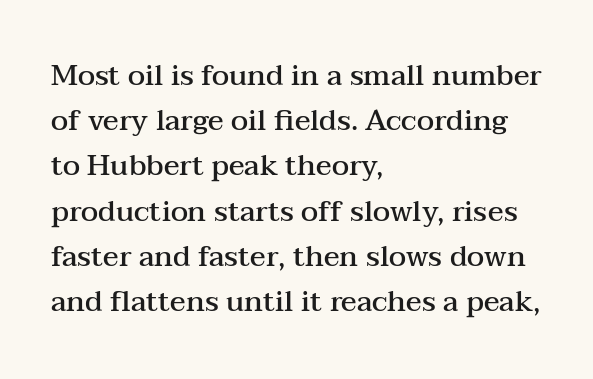
Q: Is the text bold? A: Semi-bold.
Q: Is the text italic (slanted)? A: No, it is upright.
Q: Is the typeface a serif or a sans-serif typeface? A: Serif.
Q: Is the text underlined? A: No.
Q: How is the paragraph aligned? A: Left-aligned.
Q: Is the spacing between letters normal or unusually wide? A: Normal.
Q: Is the spacing between lines tight, normal or loose? A: Normal.
Q: Width (condensed, normal, or wide)? A: Wide.
Q: Stroke contrast? A: Medium.
Q: x-height? A: Medium.
Q: Monospaced? A: No.
